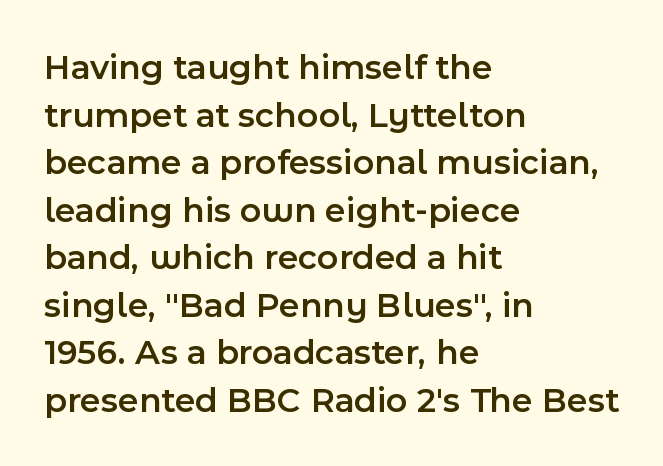
{"serif": "no", "italic": "no", "bold": "semi", "weight": "semibold", "width": "normal", "x_height": "medium", "monospaced": "no", "underline": "no", "align": "left", "line_spacing": "normal", "line_spacing_ratio": 1.32, "letter_spacing": "normal", "letter_spacing_em": 0.0, "glyph_px": 36}
